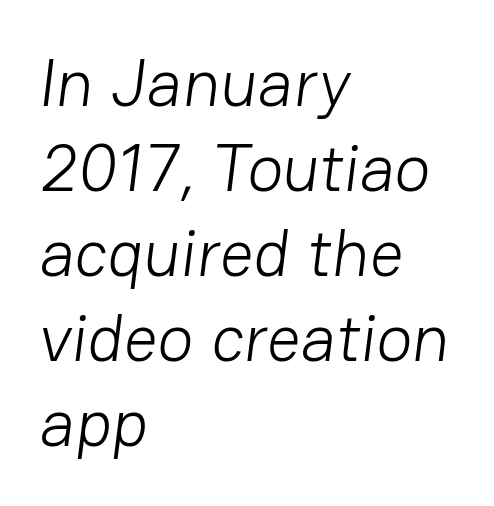
{"serif": "no", "bold": "no", "weight": "light", "width": "normal", "stroke_contrast": "low", "x_height": "medium", "monospaced": "no", "underline": "no", "align": "left", "line_spacing": "normal", "line_spacing_ratio": 1.27, "letter_spacing": "normal", "letter_spacing_em": 0.0, "glyph_px": 67}
